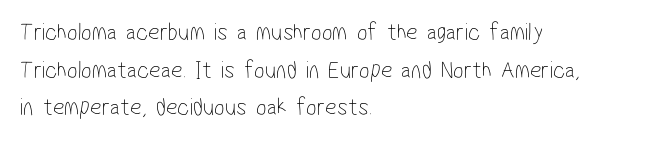
Q: Is the text bold? A: No.
Q: Is the text underlined? A: No.
Q: How is the paragraph aligned? A: Left-aligned.
Q: Is the spacing between letters normal or unusually wide? A: Normal.
Q: Is the spacing between lines tight, normal or loose? A: Normal.
